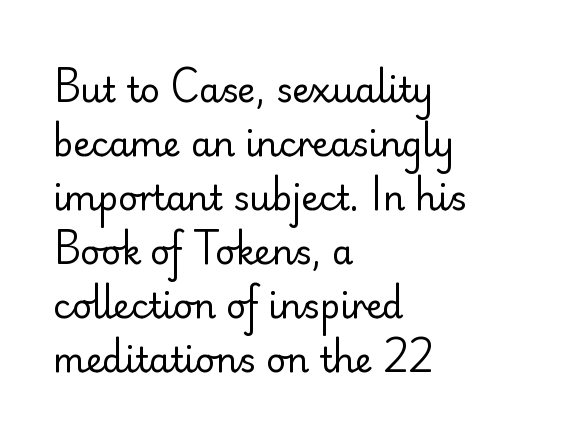
Q: Is the text bold? A: No.
Q: Is the text italic (slanted)? A: No, it is upright.
Q: Is the typeface a serif or a sans-serif typeface? A: Sans-serif.
Q: Is the text underlined? A: No.
Q: How is the paragraph aligned? A: Left-aligned.
Q: Is the spacing between letters normal or unusually wide? A: Normal.
Q: Is the spacing between lines tight, normal or loose? A: Normal.
Q: Width (condensed, normal, or wide)? A: Normal.
Q: Stroke contrast? A: Low.
Q: x-height? A: Small.
Q: Monospaced? A: No.
